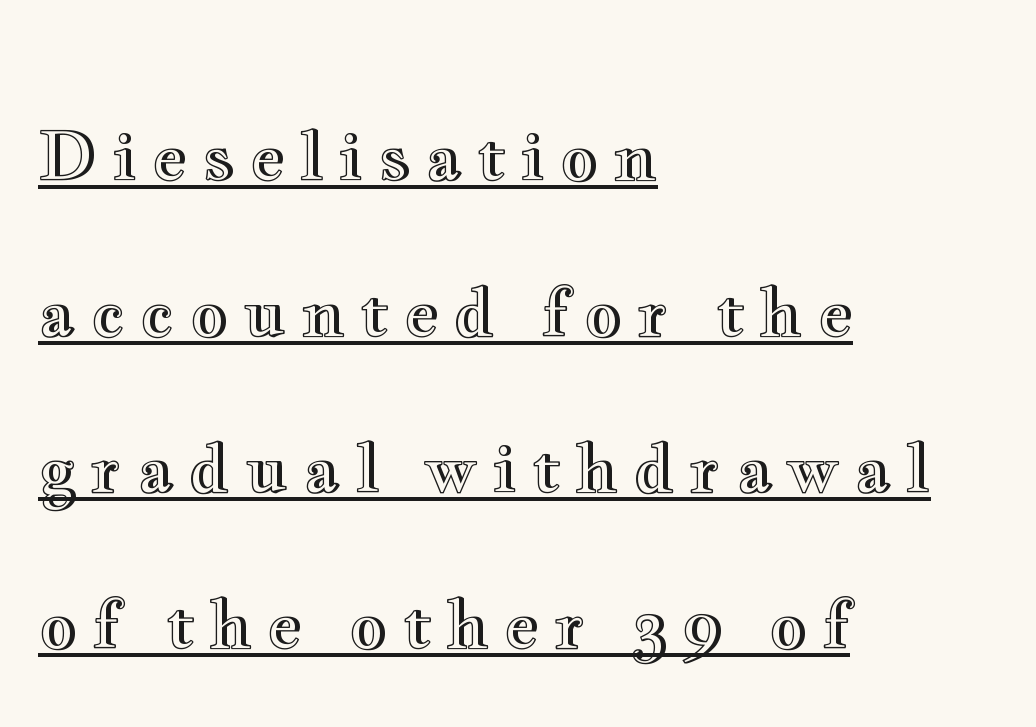
The image shows 67 px wide type, upright; set left-aligned, loose line spacing (2.33x), unusually wide letter spacing (+0.21 em), underlined; a small x-height.
